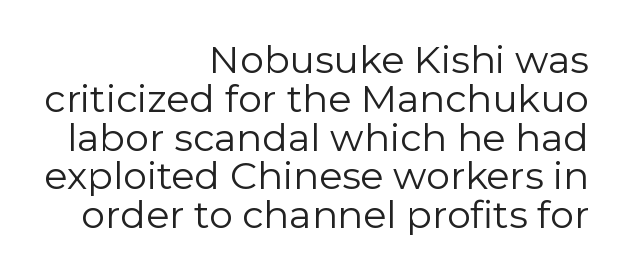
The image shows 38 px regular-weight sans-serif type, upright; set right-aligned, tight line spacing (1.02x), normal letter spacing, not underlined; low stroke contrast and a medium x-height.
